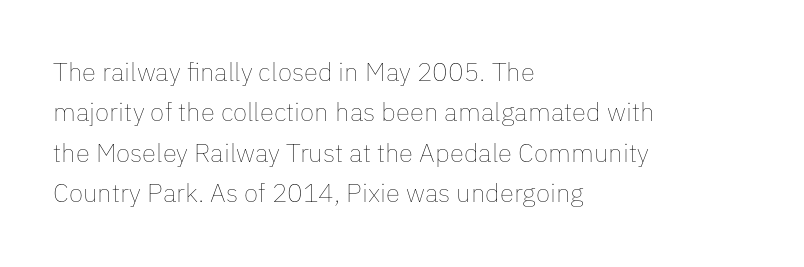
{"italic": "no", "bold": "no", "underline": "no", "align": "left", "line_spacing": "normal", "line_spacing_ratio": 1.55, "letter_spacing": "normal", "letter_spacing_em": 0.0, "glyph_px": 26}
